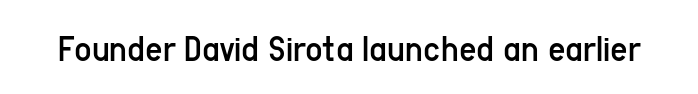
{"serif": "no", "italic": "no", "bold": "no", "weight": "regular", "width": "condensed", "stroke_contrast": "low", "x_height": "medium", "monospaced": "no", "underline": "no", "letter_spacing": "normal", "letter_spacing_em": 0.0, "glyph_px": 38}
